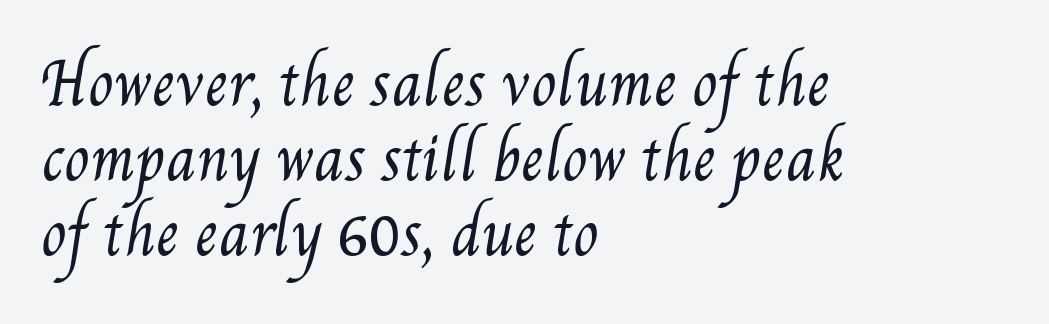
Short and long lines alike share a common starting point at left. The letters advance in unequal steps, a hallmark of proportional type. The block of text has a typical density, with ordinary space between rows. Bare-footed words on every line. The characters are drawn with everyday or finer stroke widths. The passage shown has conventional tracking throughout.
